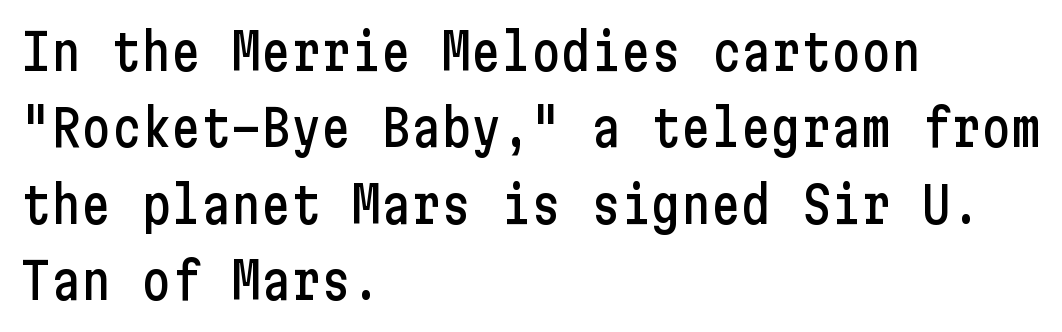
The font's upright variant was chosen for this text. Type without underlining. Regular leading. The rendering shows plain stroke endings on the letterforms — a sans-serif design. Nobody touched the tracking dial on this one.
